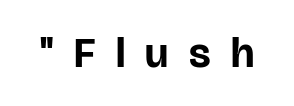
{"serif": "no", "italic": "no", "bold": "yes", "weight": "bold", "width": "normal", "stroke_contrast": "low", "x_height": "large", "monospaced": "no", "underline": "no", "letter_spacing": "wide", "letter_spacing_em": 0.49, "glyph_px": 42}
